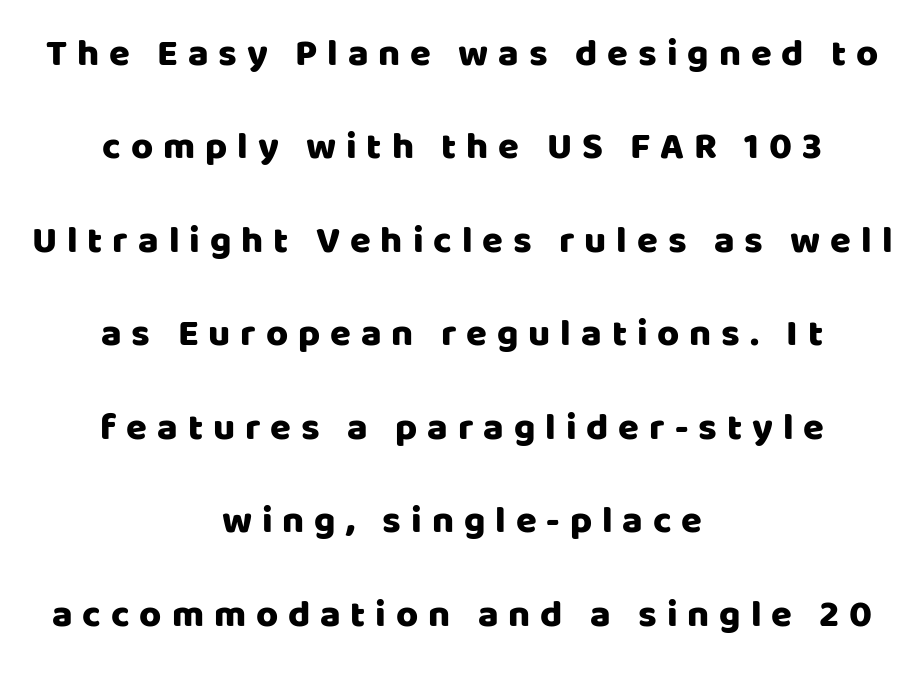
The image shows 38 px sans-serif type, upright; set centered, loose line spacing (2.46x), unusually wide letter spacing (+0.26 em), not underlined; low stroke contrast and a large x-height.
